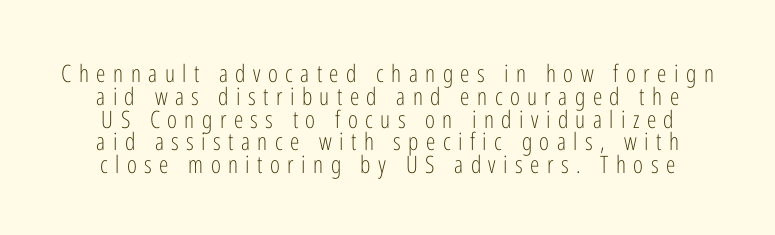
The image shows 24 px text type, upright; set tight line spacing (0.95x), unusually wide letter spacing (+0.31 em), not underlined.
